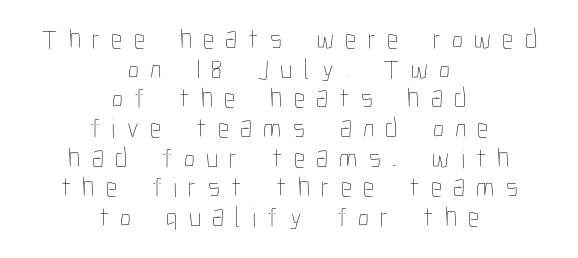
Vertical strokes here are truly vertical. The weight tops out at a normal text grade. Leading is clearly below the norm, producing a dense column. Does the copy run flush right? No — it is centered line by line. Letters rest on an invisible, unmarked baseline. Proportional: the letters do not fall into vertical columns.
